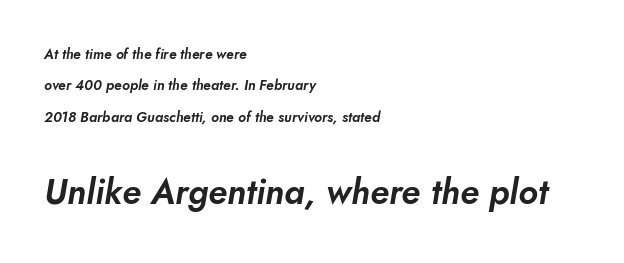
The image shows 35 px sans-serif type; set left-aligned, loose line spacing (2.24x), normal letter spacing, not underlined; the second (bottom) block is 2.5x larger; low stroke contrast and a small x-height.
